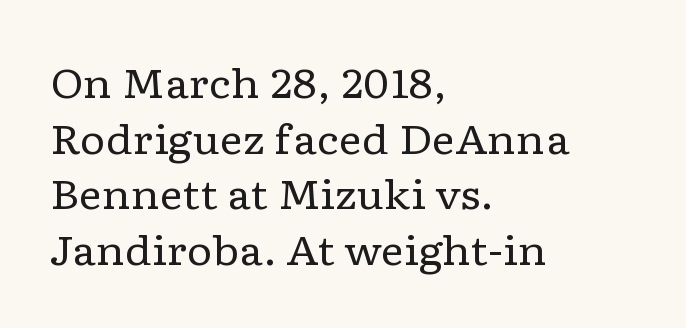
Q: Is the text bold? A: No.
Q: Is the text italic (slanted)? A: No, it is upright.
Q: Is the typeface a serif or a sans-serif typeface? A: Serif.
Q: Is the text underlined? A: No.
Q: How is the paragraph aligned? A: Left-aligned.
Q: Is the spacing between letters normal or unusually wide? A: Normal.
Q: Is the spacing between lines tight, normal or loose? A: Normal.
Q: Width (condensed, normal, or wide)? A: Wide.
Q: Stroke contrast? A: Low.
Q: x-height? A: Medium.
Q: Monospaced? A: No.
